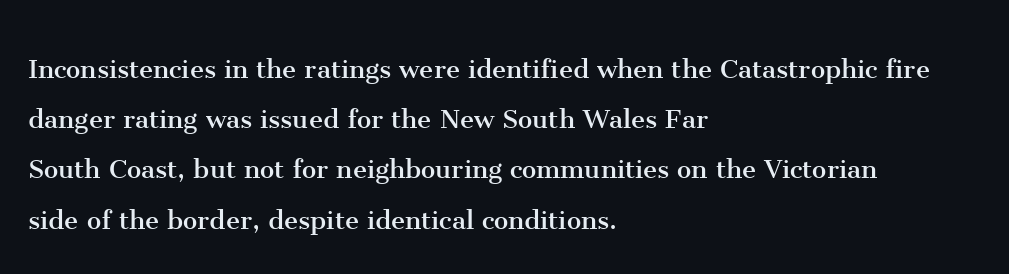
{"serif": "yes", "italic": "no", "bold": "no", "weight": "regular", "width": "normal", "stroke_contrast": "medium", "x_height": "medium", "monospaced": "no", "underline": "no", "align": "left", "line_spacing": "normal", "line_spacing_ratio": 1.57, "letter_spacing": "normal", "letter_spacing_em": 0.0, "glyph_px": 32}
